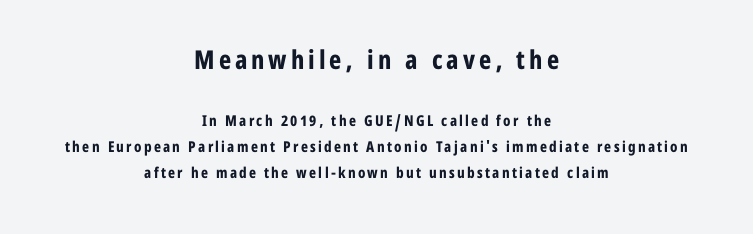
The image shows 26 px bold type, upright; set centered, line spacing 1.73x, not underlined; the first (top) block is 1.73x larger.
